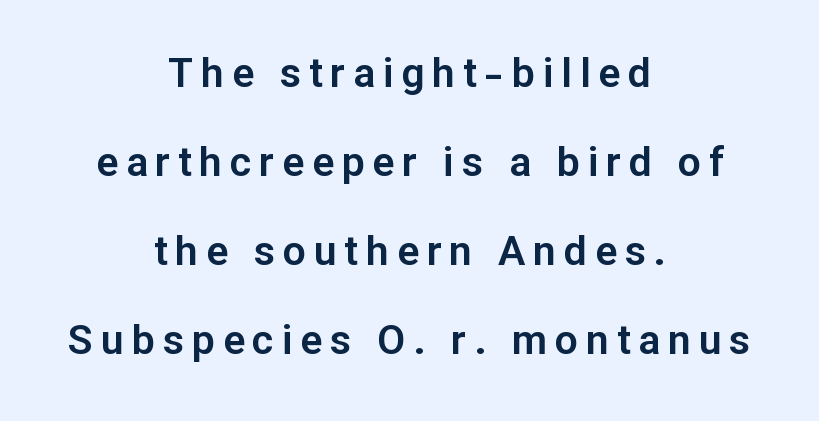
The image shows 41 px sans-serif type, upright; set centered, loose line spacing (2.17x), not underlined; low stroke contrast and a medium x-height.
